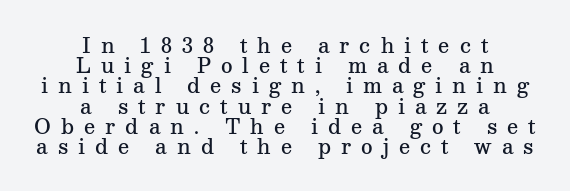
The image shows 20 px text type, upright; set centered, tight line spacing (1.01x), unusually wide letter spacing (+0.5 em), not underlined.
